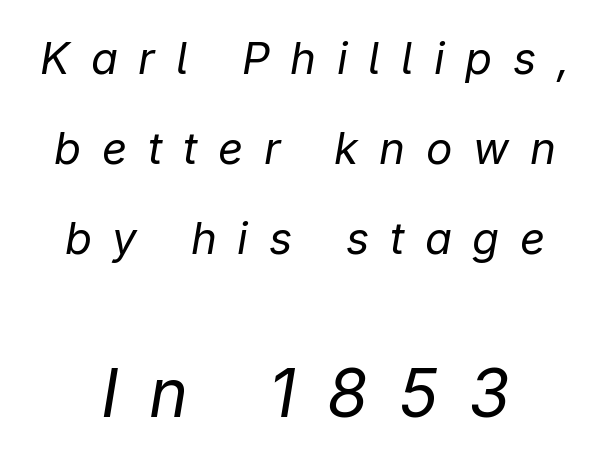
Q: Is the text bold? A: No.
Q: Is the text italic (slanted)? A: Yes, it leans right by about 9 degrees.
Q: Is the text underlined? A: No.
Q: How is the paragraph aligned? A: Centered.
Q: Is the spacing between letters normal or unusually wide? A: Unusually wide.
Q: Is the spacing between lines tight, normal or loose? A: Loose.
Q: Which block of text is set in a larger size, the first (top) or the second (bottom)? A: The second (bottom) one.
Q: Width (condensed, normal, or wide)? A: Normal.
Q: Stroke contrast? A: Low.
Q: x-height? A: Medium.
Q: Monospaced? A: No.
